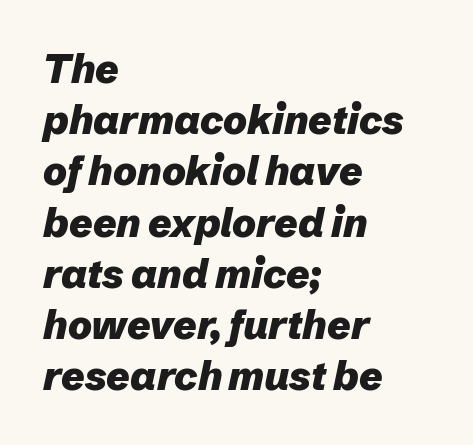
Q: Is the text bold? A: Yes.
Q: Is the text italic (slanted)? A: Yes, it leans right by about 12 degrees.
Q: Is the text underlined? A: No.
Q: How is the paragraph aligned? A: Left-aligned.
Q: Is the spacing between letters normal or unusually wide? A: Normal.
Q: Is the spacing between lines tight, normal or loose? A: Normal.
Q: Width (condensed, normal, or wide)? A: Normal.
Q: Stroke contrast? A: Low.
Q: x-height? A: Medium.
Q: Monospaced? A: No.
